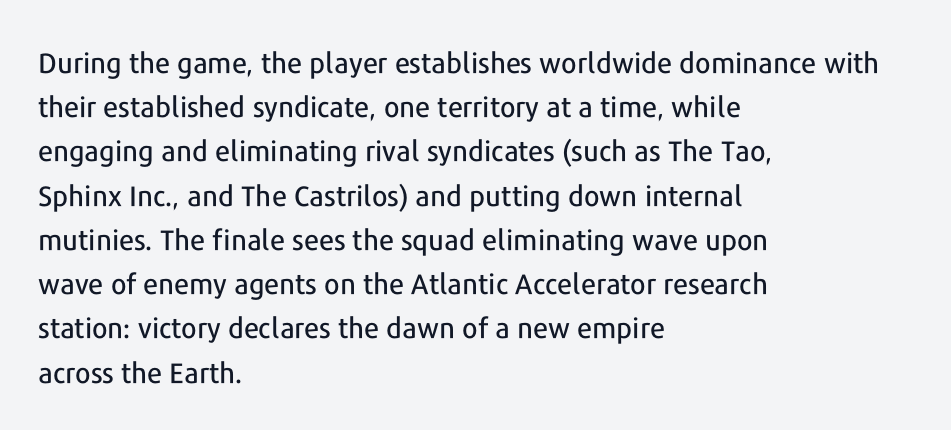
You could call the tracking neutral — neither tight nor loose. Typographically, this falls in the sans-serif category. Short and long lines alike share a common starting point at left. A typesetter would call this leading conventional body-copy spacing.
